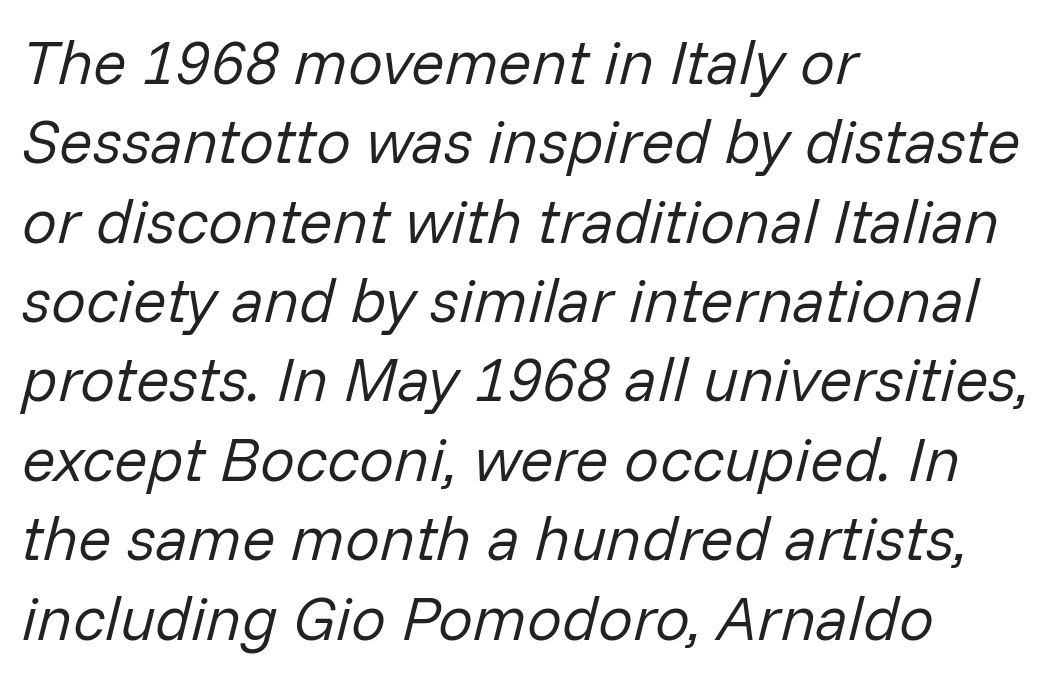
{"italic": "yes", "lean": "right", "slant_degrees": 14, "bold": "no", "weight": "regular", "width": "normal", "stroke_contrast": "low", "x_height": "medium", "monospaced": "no", "underline": "no", "align": "left", "line_spacing": "normal", "line_spacing_ratio": 1.28, "letter_spacing": "normal", "letter_spacing_em": 0.0, "glyph_px": 62}
